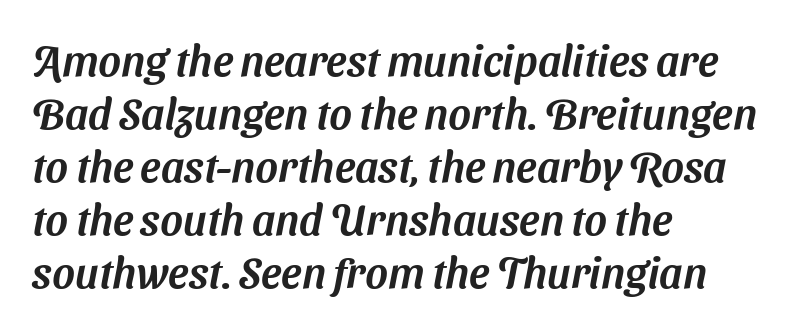
The image shows 43 px sans-serif type; set left-aligned, line spacing 1.23x, normal letter spacing, not underlined; medium stroke contrast and a medium x-height.
